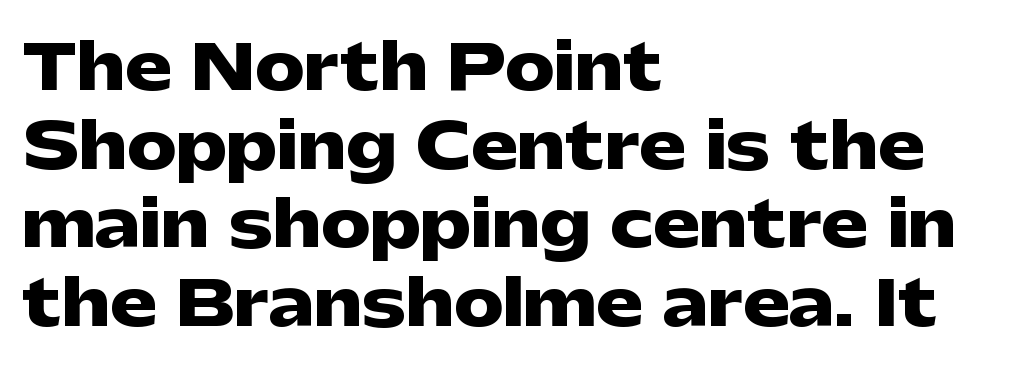
You can tell from the bare stems that sans-serif type was used. The letters stand upright; this is a roman face. This sample uses plain, unmodified letter spacing. These lines are set flush left with a ragged right edge. Underlining? Definitely not there. The rendering uses natural spacing where letterforms have individual widths.
